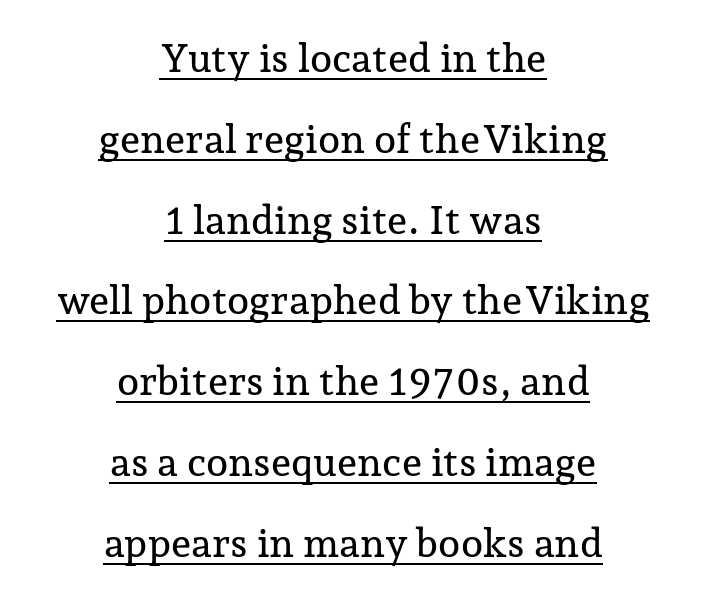
The image shows 40 px serif type, upright; set centered, loose line spacing (2.02x), normal letter spacing, underlined; low stroke contrast and a medium x-height.
